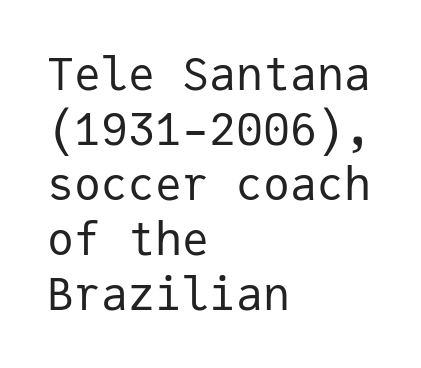
Q: Is the text bold? A: No.
Q: Is the text italic (slanted)? A: No, it is upright.
Q: Is the typeface a serif or a sans-serif typeface? A: Sans-serif.
Q: Is the text underlined? A: No.
Q: How is the paragraph aligned? A: Left-aligned.
Q: Is the spacing between letters normal or unusually wide? A: Normal.
Q: Width (condensed, normal, or wide)? A: Normal.
Q: Stroke contrast? A: Low.
Q: x-height? A: Medium.
Q: Monospaced? A: Yes.
